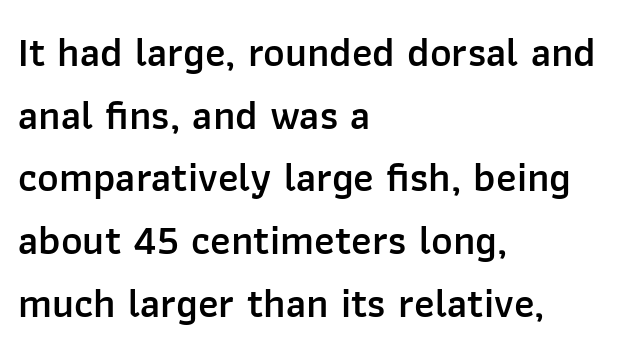
{"serif": "no", "italic": "no", "bold": "semi", "weight": "semibold", "width": "normal", "stroke_contrast": "low", "x_height": "medium", "monospaced": "no", "underline": "no", "align": "left", "line_spacing": "normal", "line_spacing_ratio": 1.53, "letter_spacing": "normal", "letter_spacing_em": 0.0, "glyph_px": 41}
